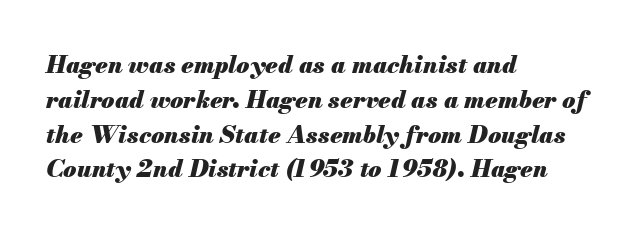
Q: Is the text bold? A: Yes.
Q: Is the text italic (slanted)? A: Yes, it leans right by about 13 degrees.
Q: Is the text underlined? A: No.
Q: How is the paragraph aligned? A: Left-aligned.
Q: Is the spacing between letters normal or unusually wide? A: Normal.
Q: Is the spacing between lines tight, normal or loose? A: Normal.
